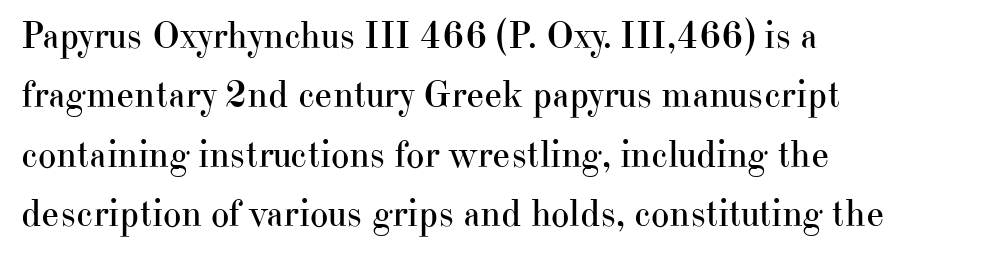
The lines in this sample share a left origin and differ only in where they stop. Baseline-to-baseline distance is the conventional proportion of letter height. Rendered with straight, roman letterforms. The typeface has the unassuming heft of standard copy or less.
